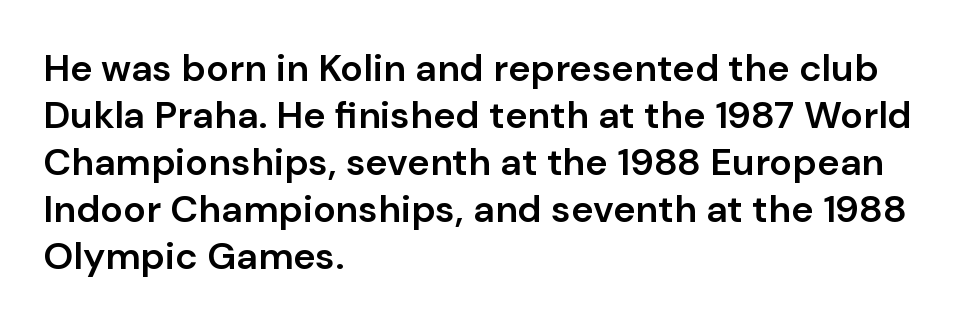
Q: Is the text bold? A: Semi-bold.
Q: Is the text italic (slanted)? A: No, it is upright.
Q: Is the typeface a serif or a sans-serif typeface? A: Sans-serif.
Q: Is the text underlined? A: No.
Q: How is the paragraph aligned? A: Left-aligned.
Q: Is the spacing between letters normal or unusually wide? A: Normal.
Q: Width (condensed, normal, or wide)? A: Normal.
Q: Stroke contrast? A: Low.
Q: x-height? A: Medium.
Q: Monospaced? A: No.
